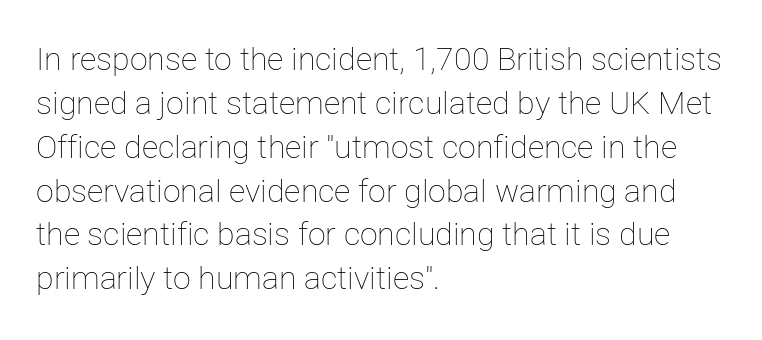
{"italic": "no", "bold": "no", "weight": "thin", "width": "normal", "stroke_contrast": "low", "x_height": "medium", "monospaced": "no", "underline": "no", "align": "left", "line_spacing": "normal", "line_spacing_ratio": 1.37, "letter_spacing": "normal", "letter_spacing_em": 0.0, "glyph_px": 32}
